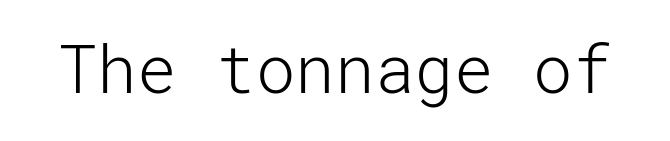
The image shows 66 px light sans-serif type, upright; set normal letter spacing, not underlined; low stroke contrast and a medium x-height.
